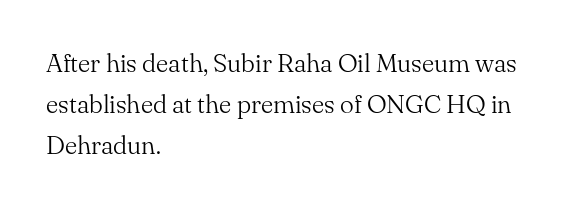
{"italic": "no", "bold": "no", "underline": "no", "align": "left", "line_spacing": "normal", "line_spacing_ratio": 1.57, "letter_spacing": "normal", "letter_spacing_em": 0.0, "glyph_px": 26}
